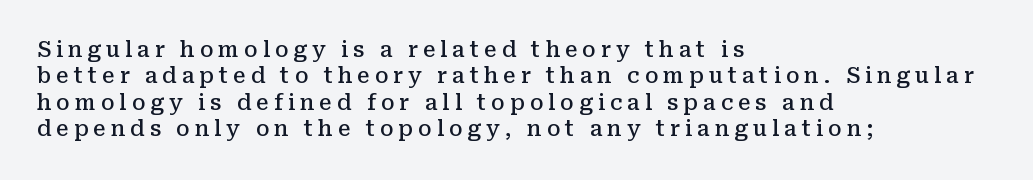
{"italic": "no", "bold": "semi", "underline": "no", "align": "left", "line_spacing": "normal", "line_spacing_ratio": 1.26, "letter_spacing": "wide", "letter_spacing_em": 0.24, "glyph_px": 21}
